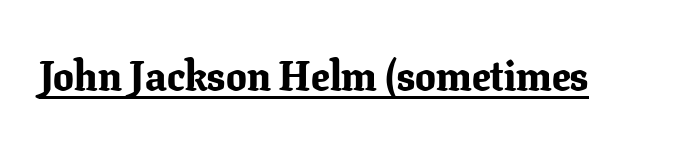
{"serif": "yes", "italic": "no", "bold": "yes", "weight": "bold", "width": "normal", "stroke_contrast": "low", "x_height": "medium", "monospaced": "no", "underline": "yes", "letter_spacing": "normal", "letter_spacing_em": 0.0, "glyph_px": 41}
